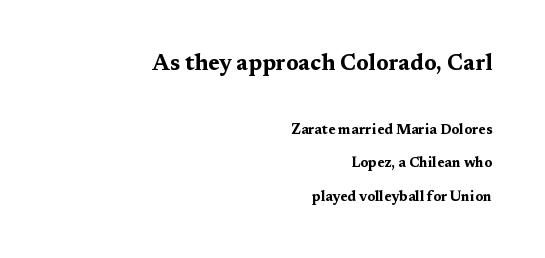
Q: Is the text bold? A: Yes.
Q: Is the text italic (slanted)? A: No, it is upright.
Q: Is the text underlined? A: No.
Q: How is the paragraph aligned? A: Right-aligned.
Q: Is the spacing between letters normal or unusually wide? A: Normal.
Q: Is the spacing between lines tight, normal or loose? A: Loose.
Q: Which block of text is set in a larger size, the first (top) or the second (bottom)? A: The first (top) one.
